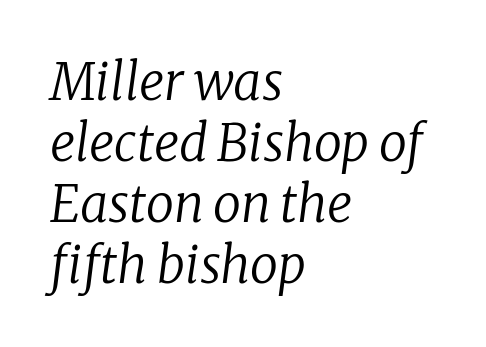
Each letter keeps its own natural width here, so spacing adapts to shape. The rendering keeps characters at their native spacing. The strip under each line holds only bare page. Heft: none added — not bold.
